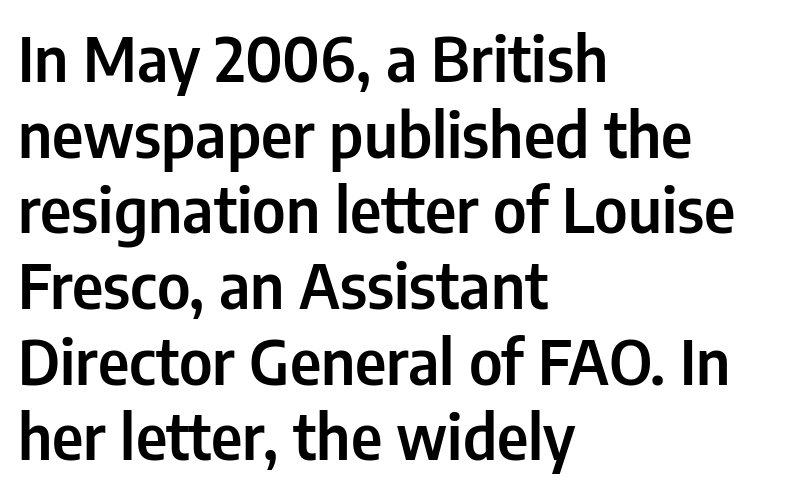
Q: Is the text italic (slanted)? A: No, it is upright.
Q: Is the typeface a serif or a sans-serif typeface? A: Sans-serif.
Q: Is the text underlined? A: No.
Q: How is the paragraph aligned? A: Left-aligned.
Q: Is the spacing between letters normal or unusually wide? A: Normal.
Q: Width (condensed, normal, or wide)? A: Condensed.
Q: Stroke contrast? A: Low.
Q: x-height? A: Medium.
Q: Monospaced? A: No.
